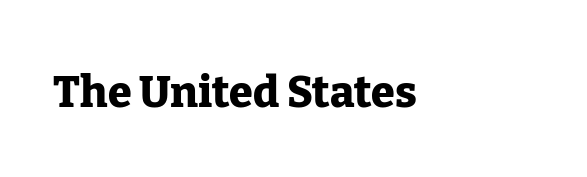
The image shows 43 px heavy serif type, upright; set normal letter spacing, not underlined; low stroke contrast and a medium x-height.
